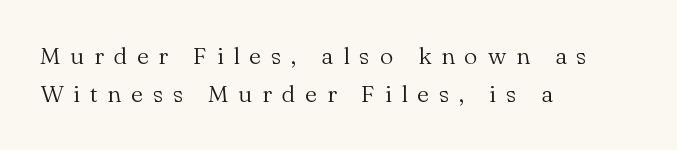
The image shows 24 px text type, upright; set left-aligned, normal line spacing (1.6x), unusually wide letter spacing (+0.41 em), not underlined.
